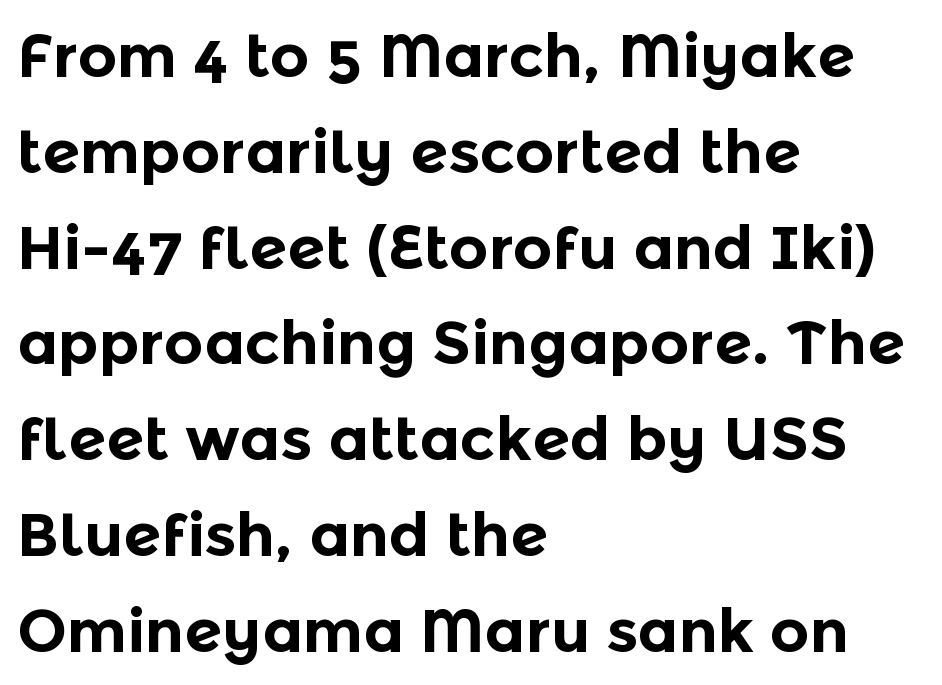
The area under the type is left untouched. Default kerning and tracking; the words read as compact shapes. Notice how thick the strokes are: this is what a full bold looks like. Where is the straight margin? On the left. A sans-serif font was chosen for this passage.
